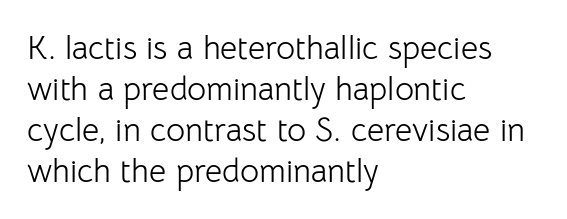
{"serif": "no", "italic": "no", "bold": "no", "weight": "light", "width": "normal", "stroke_contrast": "low", "x_height": "medium", "monospaced": "no", "underline": "no", "align": "left", "line_spacing_ratio": 1.24, "letter_spacing": "normal", "letter_spacing_em": 0.0, "glyph_px": 33}
